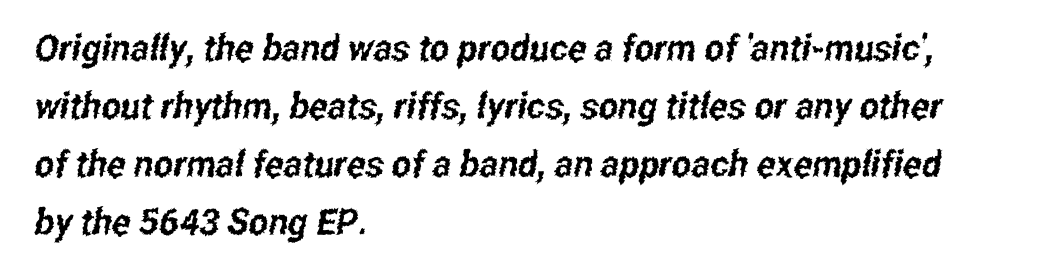
Q: Is the typeface a serif or a sans-serif typeface? A: Sans-serif.
Q: Is the text underlined? A: No.
Q: How is the paragraph aligned? A: Left-aligned.
Q: Is the spacing between letters normal or unusually wide? A: Normal.
Q: Is the spacing between lines tight, normal or loose? A: Normal.
Q: Width (condensed, normal, or wide)? A: Condensed.
Q: Stroke contrast? A: Low.
Q: x-height? A: Medium.
Q: Monospaced? A: No.
